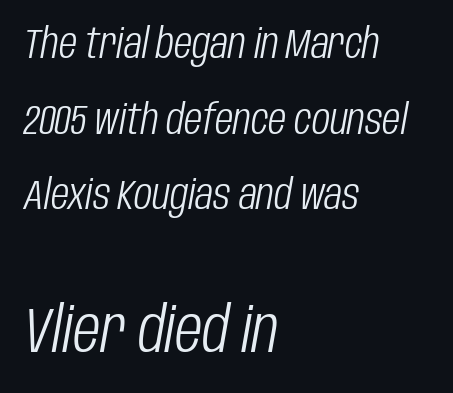
{"italic": "yes", "lean": "right", "slant_degrees": 10, "bold": "no", "weight": "light", "width": "condensed", "stroke_contrast": "low", "x_height": "large", "monospaced": "no", "underline": "no", "align": "left", "line_spacing_ratio": 1.8, "letter_spacing": "normal", "letter_spacing_em": 0.0, "larger_block": "second", "size_ratio": 1.5, "glyph_px": 63}
